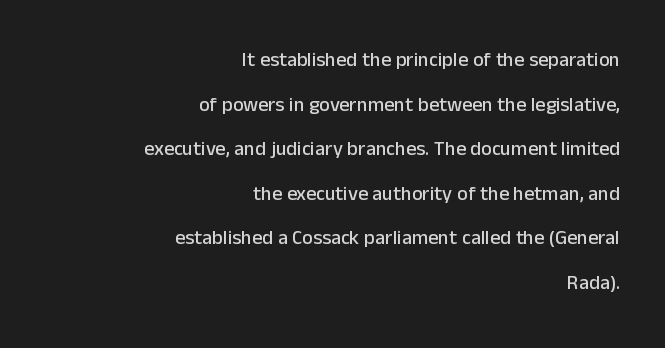
Q: Is the text italic (slanted)? A: No, it is upright.
Q: Is the text underlined? A: No.
Q: How is the paragraph aligned? A: Right-aligned.
Q: Is the spacing between letters normal or unusually wide? A: Normal.
Q: Is the spacing between lines tight, normal or loose? A: Loose.
